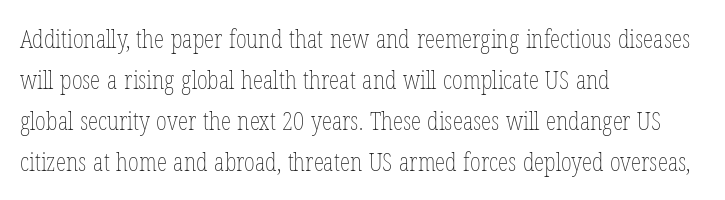
Q: Is the text bold? A: No.
Q: Is the text italic (slanted)? A: No, it is upright.
Q: Is the text underlined? A: No.
Q: How is the paragraph aligned? A: Left-aligned.
Q: Is the spacing between letters normal or unusually wide? A: Normal.
Q: Is the spacing between lines tight, normal or loose? A: Normal.
